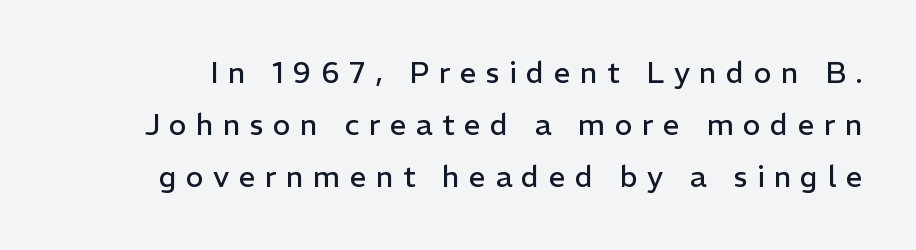
The image shows 30 px regular-weight sans-serif type, upright; set line spacing 1.74x, unusually wide letter spacing (+0.31 em), not underlined; low stroke contrast and a medium x-height.
